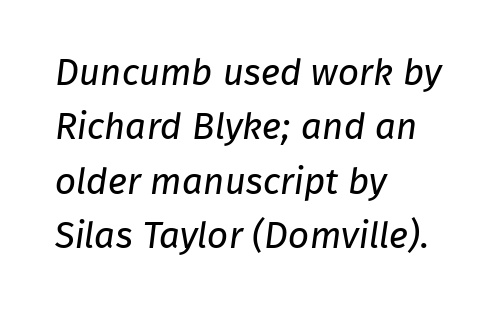
The image shows 37 px regular-weight sans-serif type; set left-aligned, normal line spacing (1.47x), normal letter spacing, not underlined; low stroke contrast and a medium x-height.
